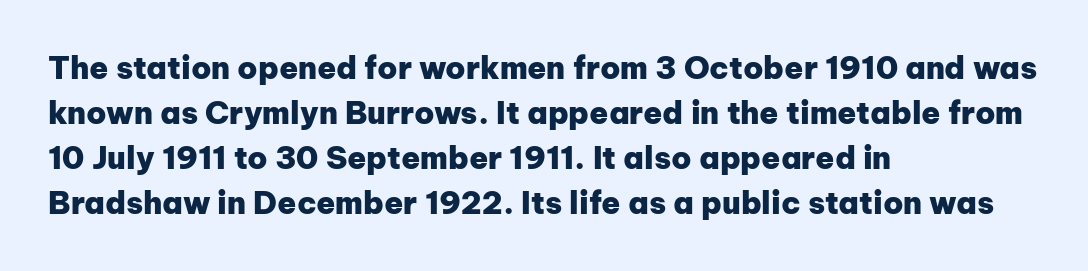
Q: Is the text bold? A: Yes.
Q: Is the text italic (slanted)? A: No, it is upright.
Q: Is the typeface a serif or a sans-serif typeface? A: Sans-serif.
Q: Is the text underlined? A: No.
Q: How is the paragraph aligned? A: Left-aligned.
Q: Is the spacing between letters normal or unusually wide? A: Normal.
Q: Is the spacing between lines tight, normal or loose? A: Normal.
Q: Width (condensed, normal, or wide)? A: Normal.
Q: Stroke contrast? A: Low.
Q: x-height? A: Medium.
Q: Monospaced? A: No.
